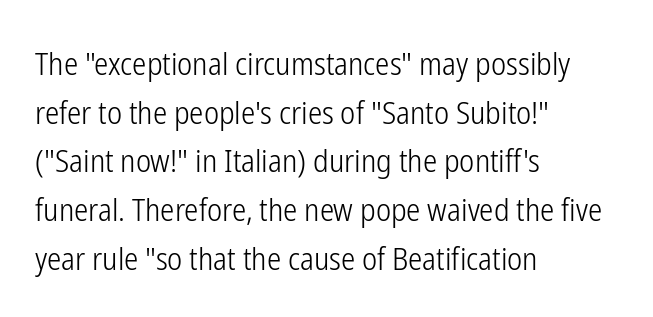
Q: Is the text bold? A: No.
Q: Is the text italic (slanted)? A: No, it is upright.
Q: Is the typeface a serif or a sans-serif typeface? A: Sans-serif.
Q: Is the text underlined? A: No.
Q: How is the paragraph aligned? A: Left-aligned.
Q: Is the spacing between letters normal or unusually wide? A: Normal.
Q: Is the spacing between lines tight, normal or loose? A: Normal.
Q: Width (condensed, normal, or wide)? A: Condensed.
Q: Stroke contrast? A: Low.
Q: x-height? A: Medium.
Q: Monospaced? A: No.
